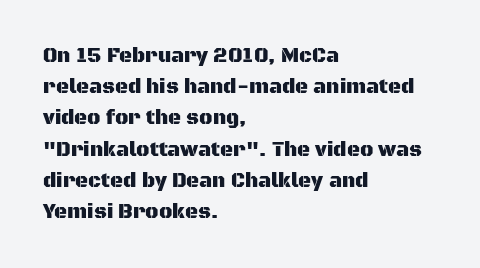
{"italic": "no", "underline": "no", "align": "left", "line_spacing": "normal", "line_spacing_ratio": 1.56, "letter_spacing": "normal", "letter_spacing_em": 0.0, "glyph_px": 20}
